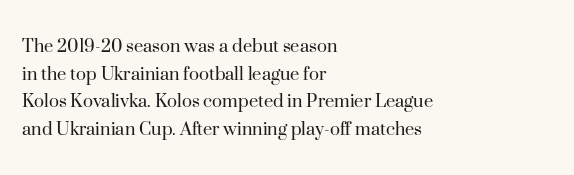
Q: Is the text bold? A: No.
Q: Is the text italic (slanted)? A: No, it is upright.
Q: Is the text underlined? A: No.
Q: How is the paragraph aligned? A: Left-aligned.
Q: Is the spacing between letters normal or unusually wide? A: Normal.
Q: Is the spacing between lines tight, normal or loose? A: Normal.
